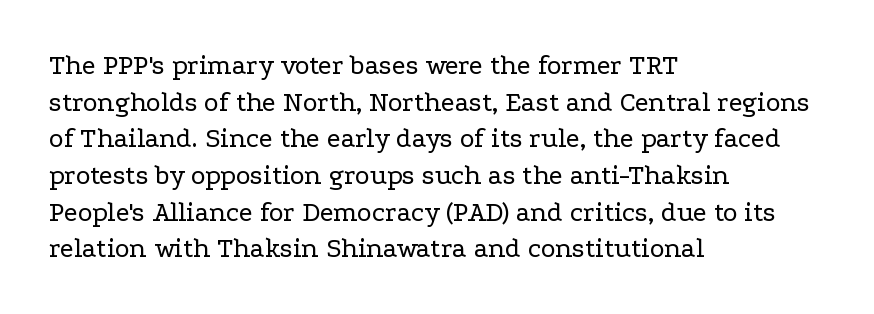
{"serif": "yes", "italic": "no", "bold": "no", "weight": "regular", "width": "wide", "stroke_contrast": "low", "x_height": "medium", "monospaced": "no", "underline": "no", "align": "left", "line_spacing": "normal", "line_spacing_ratio": 1.31, "letter_spacing": "normal", "letter_spacing_em": 0.0, "glyph_px": 28}
